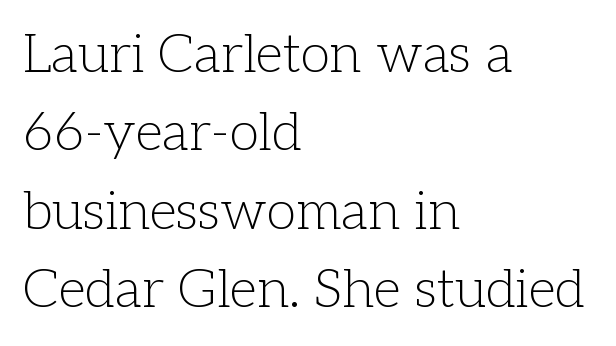
The image shows 54 px light serif type, upright; set left-aligned, normal line spacing (1.45x), normal letter spacing, not underlined; low stroke contrast and a medium x-height.
